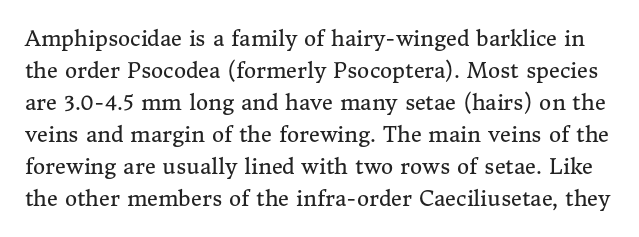
{"italic": "no", "bold": "no", "underline": "no", "line_spacing": "normal", "line_spacing_ratio": 1.52, "letter_spacing": "normal", "letter_spacing_em": 0.0, "glyph_px": 21}
